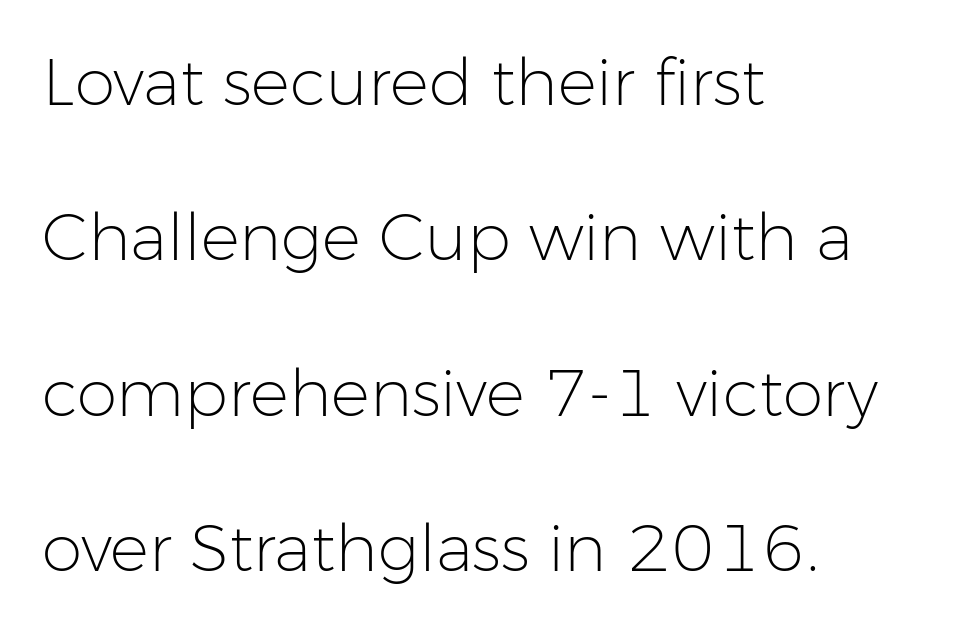
Q: Is the text bold? A: No.
Q: Is the text italic (slanted)? A: No, it is upright.
Q: Is the typeface a serif or a sans-serif typeface? A: Sans-serif.
Q: Is the text underlined? A: No.
Q: How is the paragraph aligned? A: Left-aligned.
Q: Is the spacing between letters normal or unusually wide? A: Normal.
Q: Is the spacing between lines tight, normal or loose? A: Loose.
Q: Width (condensed, normal, or wide)? A: Normal.
Q: Stroke contrast? A: Low.
Q: x-height? A: Medium.
Q: Monospaced? A: No.
